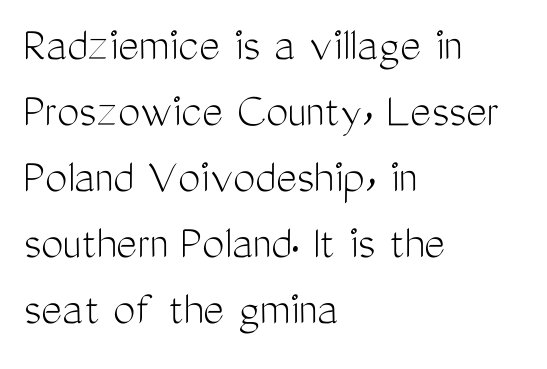
The typography opts for an upright posture over an oblique one. A typesetter would call this zero additional tracking. Regarding leading, the lines here are spaced in the standard way. Looks like regular typesetting: each glyph gets only the width it needs.
